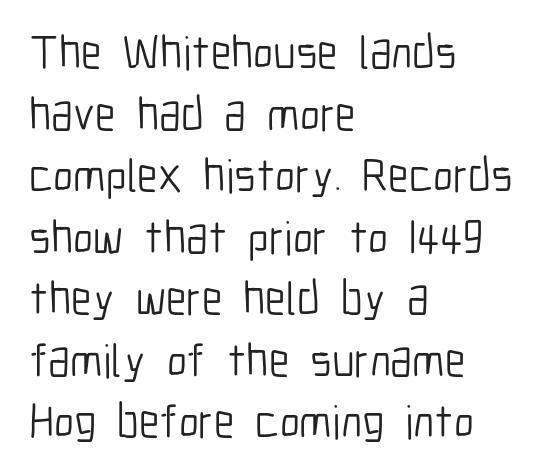
The image shows 47 px light, condensed sans-serif type, upright; set left-aligned, normal line spacing (1.31x), normal letter spacing, not underlined; low stroke contrast and a medium x-height.
